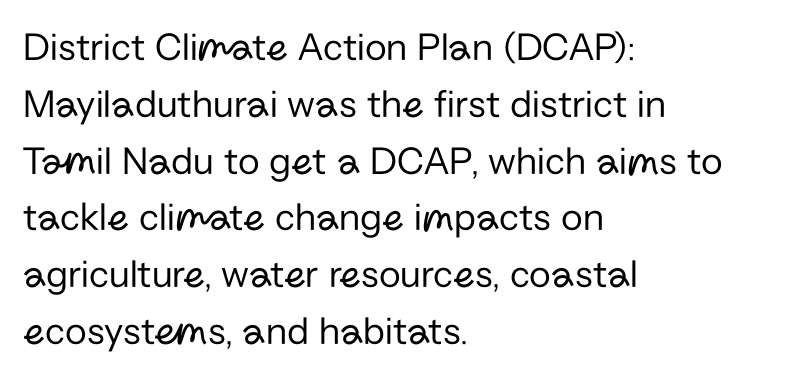
The image shows 40 px regular-weight sans-serif type, upright; set left-aligned, normal line spacing (1.42x), normal letter spacing, not underlined; low stroke contrast and a medium x-height.
